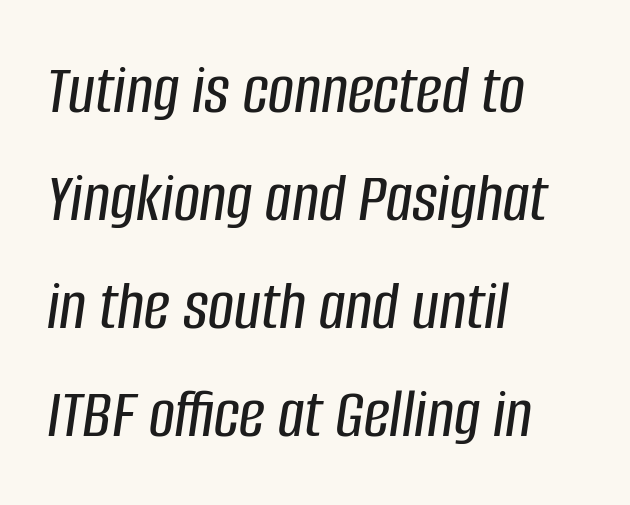
{"italic": "yes", "lean": "right", "slant_degrees": 8, "width": "condensed", "stroke_contrast": "low", "x_height": "large", "monospaced": "no", "underline": "no", "align": "left", "line_spacing": "normal", "line_spacing_ratio": 1.5, "letter_spacing": "normal", "letter_spacing_em": 0.0, "glyph_px": 72}
